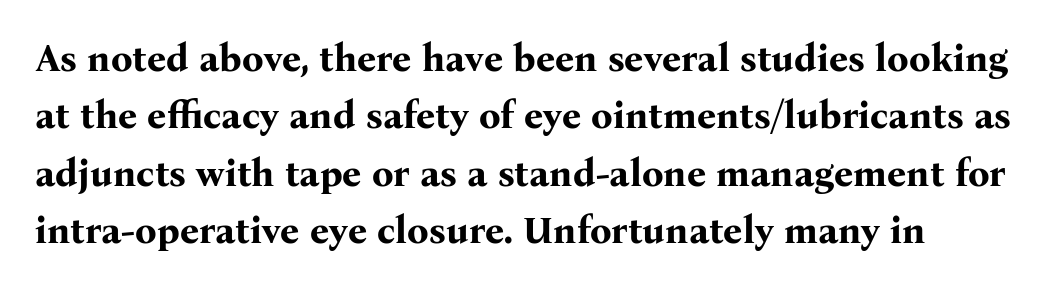
The image shows 38 px bold serif type, upright; set normal line spacing (1.51x), normal letter spacing, not underlined; medium stroke contrast and a medium x-height.
